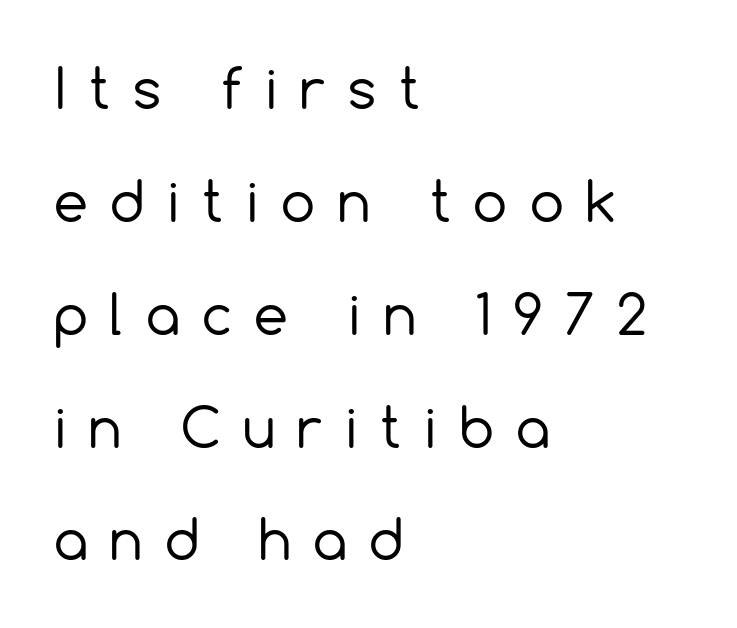
Note: no serifs on the glyphs. The passage shown is typed in a proportional face where columns would drift. The gaps between neighbouring characters are conspicuously large. Short and long lines alike share a common starting point at left.
